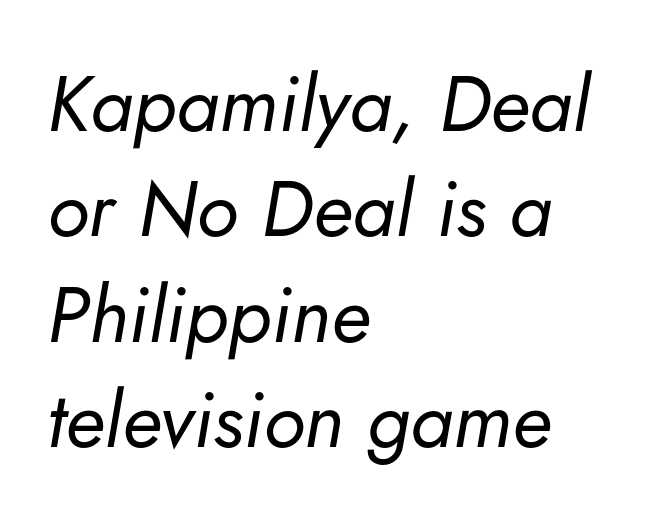
The image shows 78 px regular-weight type, italic (leaning right); set left-aligned, normal line spacing (1.35x), normal letter spacing, not underlined; low stroke contrast and a small x-height.
